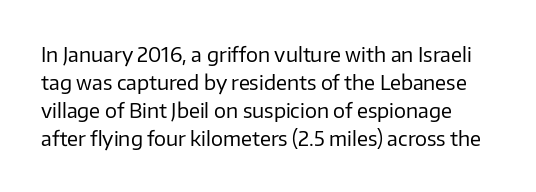
The image shows 20 px text type, upright; set normal line spacing (1.4x), normal letter spacing, not underlined.
